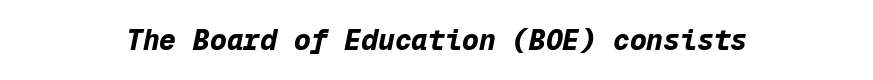
Observe the ordinary spacing: letters are neighbours, not strangers. Heavy, bold letterforms. Check the space under the baseline: it is left empty. Both edges are ragged and mirror each other, which tells us the setting is centered. Is the type slanted? Yes — the strokes lean at a clear angle.
